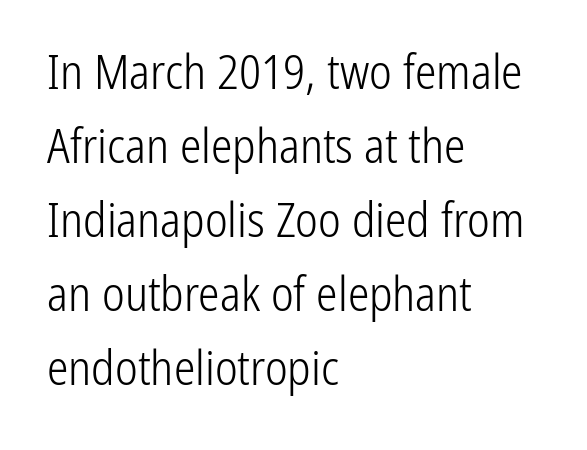
Letters have the restrained weight of plain body copy at most. The leading is moderate, giving the passage an even texture. Honestly, the letter spacing is just normal — you wouldn't notice it. If you drew a line through each stem, it would be perfectly vertical.
